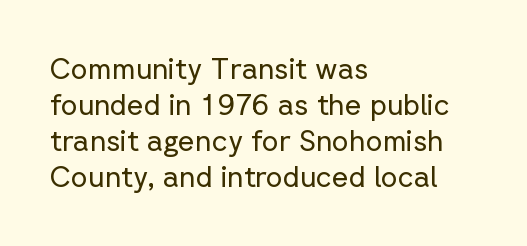
{"serif": "no", "italic": "no", "bold": "no", "weight": "regular", "width": "normal", "stroke_contrast": "low", "x_height": "medium", "monospaced": "no", "underline": "no", "align": "left", "line_spacing_ratio": 1.24, "letter_spacing": "normal", "letter_spacing_em": 0.0, "glyph_px": 29}
